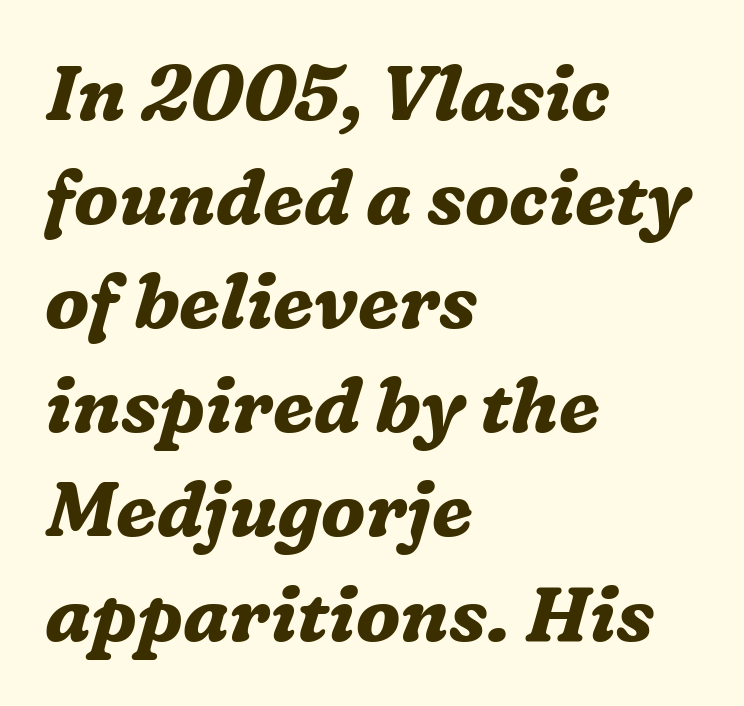
Q: Is the text bold? A: Yes.
Q: Is the text italic (slanted)? A: Yes, it leans right by about 16 degrees.
Q: Is the typeface a serif or a sans-serif typeface? A: Serif.
Q: Is the text underlined? A: No.
Q: How is the paragraph aligned? A: Left-aligned.
Q: Is the spacing between letters normal or unusually wide? A: Normal.
Q: Is the spacing between lines tight, normal or loose? A: Normal.
Q: Width (condensed, normal, or wide)? A: Normal.
Q: Stroke contrast? A: Medium.
Q: x-height? A: Medium.
Q: Monospaced? A: No.
